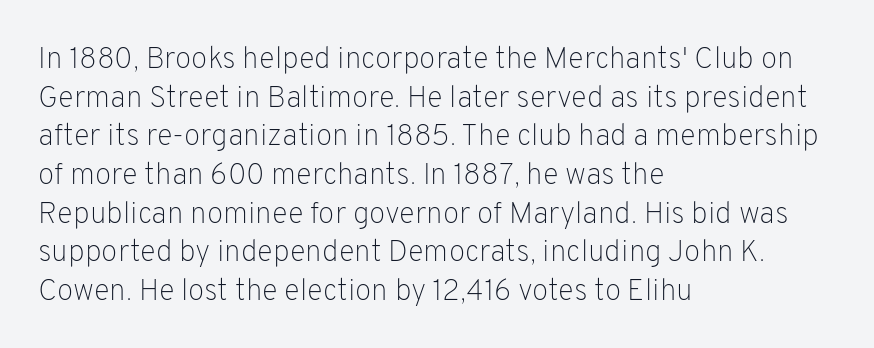
Q: Is the text bold? A: No.
Q: Is the text italic (slanted)? A: No, it is upright.
Q: Is the typeface a serif or a sans-serif typeface? A: Sans-serif.
Q: Is the text underlined? A: No.
Q: How is the paragraph aligned? A: Left-aligned.
Q: Is the spacing between letters normal or unusually wide? A: Normal.
Q: Is the spacing between lines tight, normal or loose? A: Normal.
Q: Width (condensed, normal, or wide)? A: Normal.
Q: Stroke contrast? A: Low.
Q: x-height? A: Medium.
Q: Monospaced? A: No.
